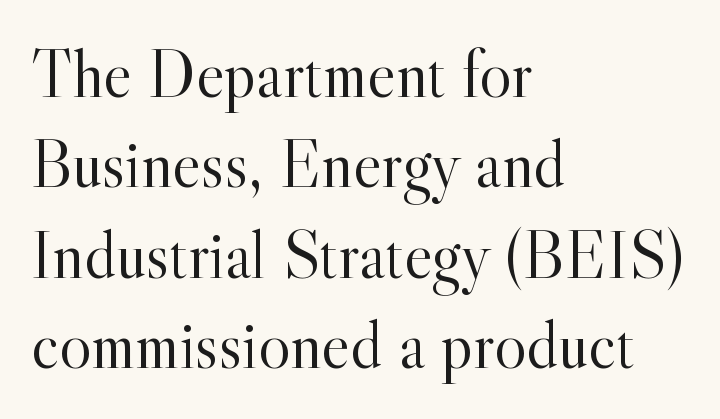
I'd call this a serif setting — the letters wear small feet. This rendering features lettering with no underline. Students, observe: this is what conventionally led text looks like. Between one letter and the next there's only the usual sliver of space.
